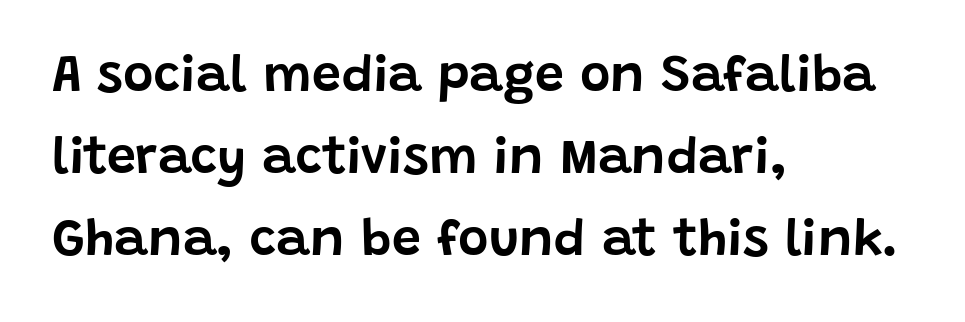
Q: Is the text italic (slanted)? A: No, it is upright.
Q: Is the typeface a serif or a sans-serif typeface? A: Sans-serif.
Q: Is the text underlined? A: No.
Q: How is the paragraph aligned? A: Left-aligned.
Q: Is the spacing between letters normal or unusually wide? A: Normal.
Q: Is the spacing between lines tight, normal or loose? A: Normal.
Q: Width (condensed, normal, or wide)? A: Normal.
Q: Stroke contrast? A: Low.
Q: x-height? A: Large.
Q: Monospaced? A: No.
